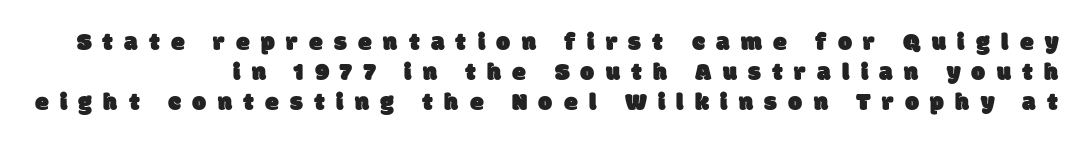
Q: Is the text underlined? A: No.
Q: How is the paragraph aligned? A: Right-aligned.
Q: Is the spacing between letters normal or unusually wide? A: Unusually wide.
